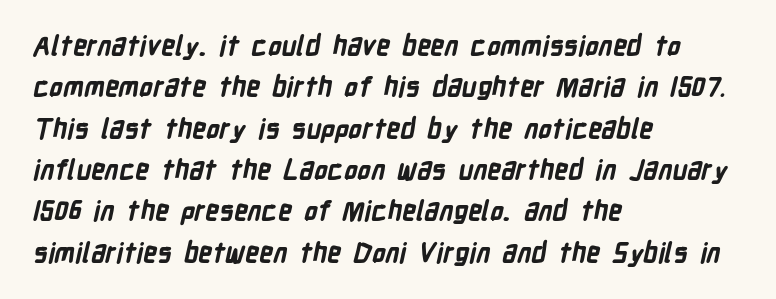
Q: Is the text bold? A: Yes.
Q: Is the text underlined? A: No.
Q: How is the paragraph aligned? A: Left-aligned.
Q: Is the spacing between letters normal or unusually wide? A: Normal.
Q: Is the spacing between lines tight, normal or loose? A: Normal.
